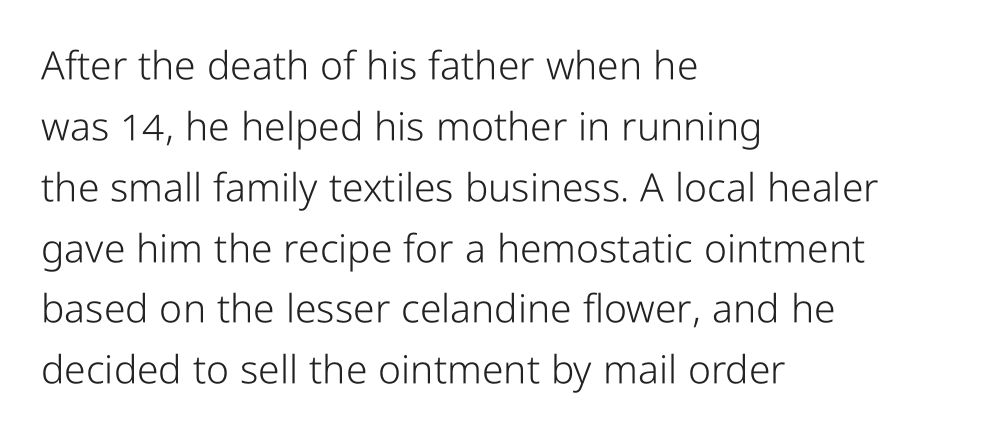
Short note: letters normally spaced. Grotesque or geometric, the face here clearly has no serifs. These lines were composed using upright roman letters. A bare baseline throughout the passage. Heft: none added — not bold. These lines are rendered in a variable-pitch font.
